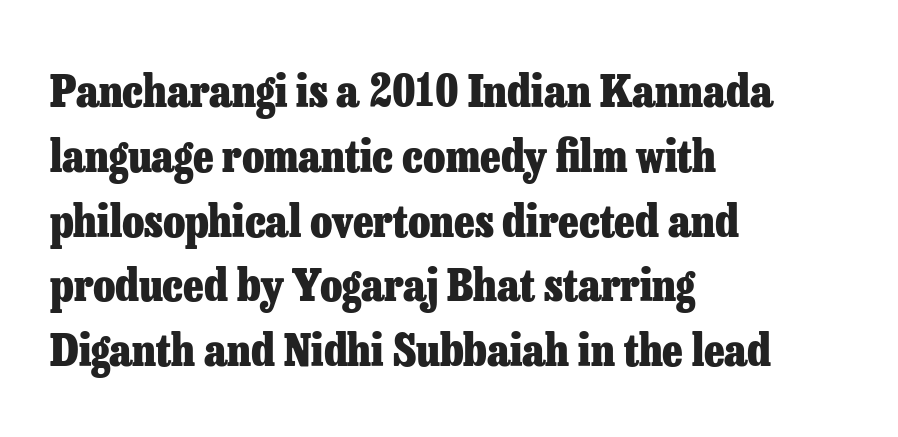
Q: Is the text bold? A: Yes.
Q: Is the text italic (slanted)? A: No, it is upright.
Q: Is the typeface a serif or a sans-serif typeface? A: Serif.
Q: Is the text underlined? A: No.
Q: How is the paragraph aligned? A: Left-aligned.
Q: Is the spacing between letters normal or unusually wide? A: Normal.
Q: Is the spacing between lines tight, normal or loose? A: Normal.
Q: Width (condensed, normal, or wide)? A: Normal.
Q: Stroke contrast? A: Low.
Q: x-height? A: Medium.
Q: Monospaced? A: No.
